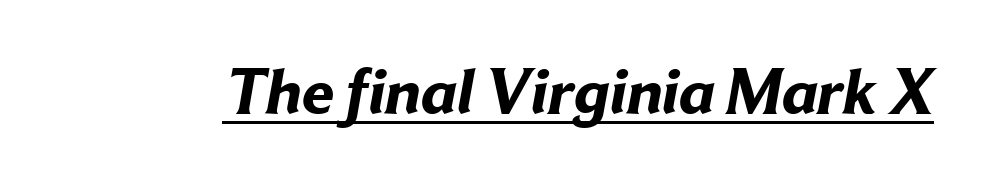
The image shows 65 px bold sans-serif type; set normal letter spacing, underlined; low stroke contrast and a medium x-height.
